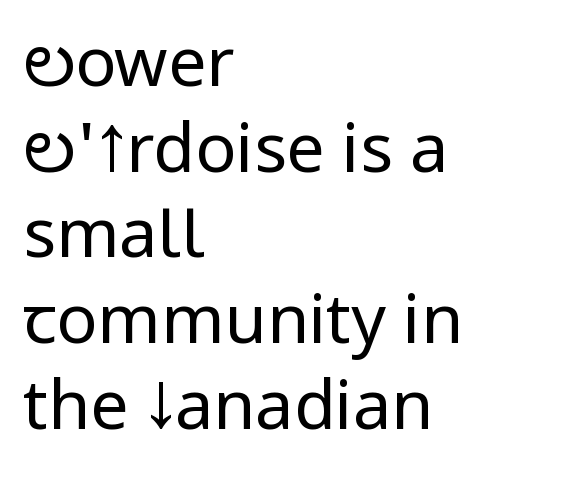
{"serif": "no", "italic": "no", "bold": "no", "weight": "regular", "width": "condensed", "stroke_contrast": "low", "underline": "no", "align": "left", "line_spacing": "normal", "line_spacing_ratio": 1.26, "letter_spacing": "normal", "letter_spacing_em": 0.0, "glyph_px": 68}
